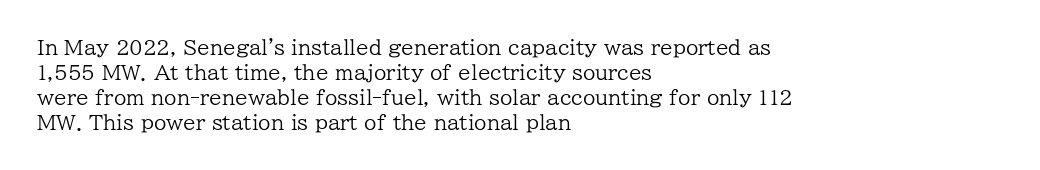
The image shows 20 px text type, upright; set left-aligned, normal line spacing (1.25x), normal letter spacing, not underlined.
